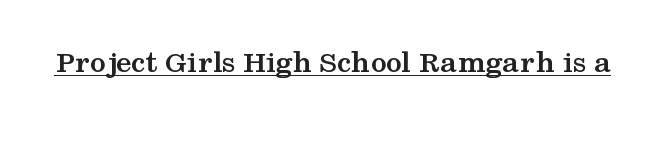
Q: Is the text bold? A: Yes.
Q: Is the text italic (slanted)? A: No, it is upright.
Q: Is the typeface a serif or a sans-serif typeface? A: Serif.
Q: Is the text underlined? A: Yes.
Q: Is the spacing between letters normal or unusually wide? A: Normal.
Q: Width (condensed, normal, or wide)? A: Wide.
Q: Stroke contrast? A: Medium.
Q: x-height? A: Medium.
Q: Monospaced? A: No.
